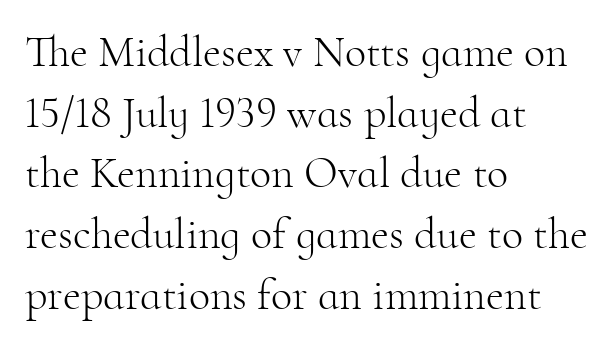
The image shows 44 px light serif type, upright; set left-aligned, normal line spacing (1.38x), normal letter spacing, not underlined; high stroke contrast and a small x-height.
